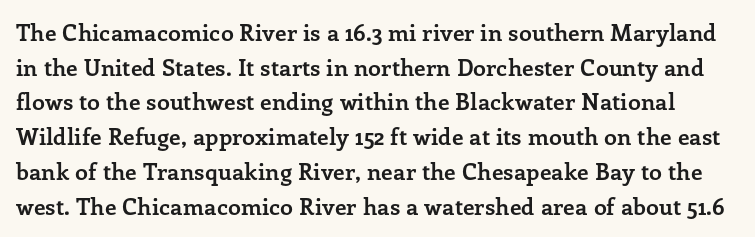
The type sits square on the baseline with zero lean. How would I describe the line gaps? Plain and ordinary. The glyphs have the mass of a bold cut. A typesetter would call this zero additional tracking. The area under the type is left untouched.
